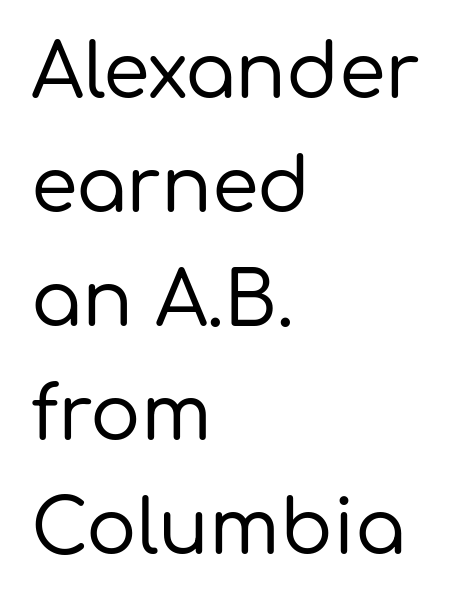
Q: Is the text italic (slanted)? A: No, it is upright.
Q: Is the typeface a serif or a sans-serif typeface? A: Sans-serif.
Q: Is the text underlined? A: No.
Q: How is the paragraph aligned? A: Left-aligned.
Q: Is the spacing between letters normal or unusually wide? A: Normal.
Q: Is the spacing between lines tight, normal or loose? A: Normal.
Q: Width (condensed, normal, or wide)? A: Normal.
Q: Stroke contrast? A: Low.
Q: x-height? A: Medium.
Q: Monospaced? A: No.
